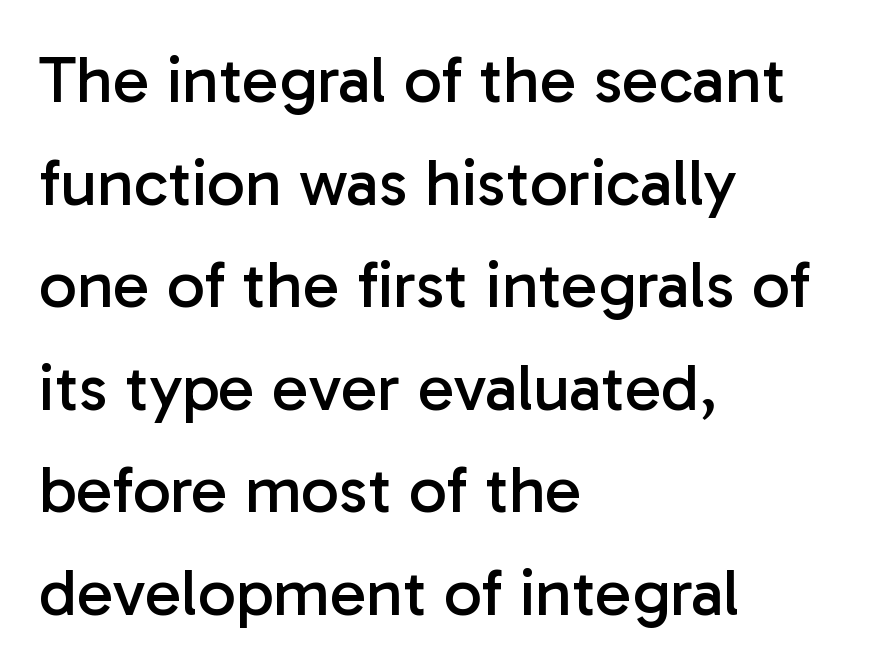
{"serif": "no", "italic": "no", "bold": "no", "weight": "regular", "width": "normal", "stroke_contrast": "low", "x_height": "medium", "monospaced": "no", "underline": "no", "align": "left", "line_spacing": "normal", "line_spacing_ratio": 1.53, "letter_spacing": "normal", "letter_spacing_em": 0.0, "glyph_px": 67}
